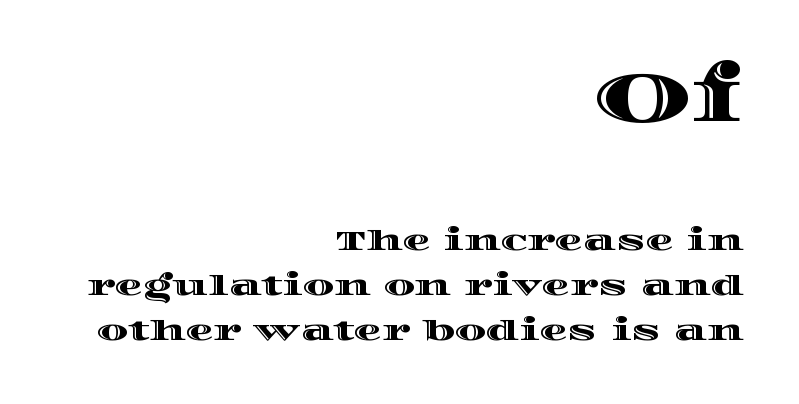
Q: Is the text italic (slanted)? A: No, it is upright.
Q: Is the text underlined? A: No.
Q: How is the paragraph aligned? A: Right-aligned.
Q: Is the spacing between letters normal or unusually wide? A: Normal.
Q: Is the spacing between lines tight, normal or loose? A: Normal.
Q: Which block of text is set in a larger size, the first (top) or the second (bottom)? A: The first (top) one.
Q: Width (condensed, normal, or wide)? A: Wide.
Q: x-height? A: Large.
Q: Monospaced? A: No.
